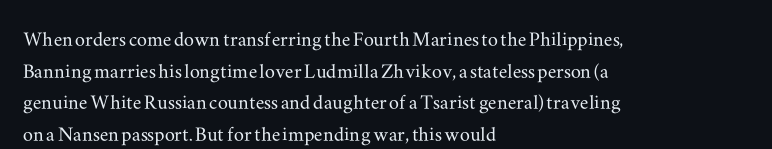
Q: Is the text italic (slanted)? A: No, it is upright.
Q: Is the text underlined? A: No.
Q: How is the paragraph aligned? A: Left-aligned.
Q: Is the spacing between letters normal or unusually wide? A: Normal.
Q: Is the spacing between lines tight, normal or loose? A: Normal.
